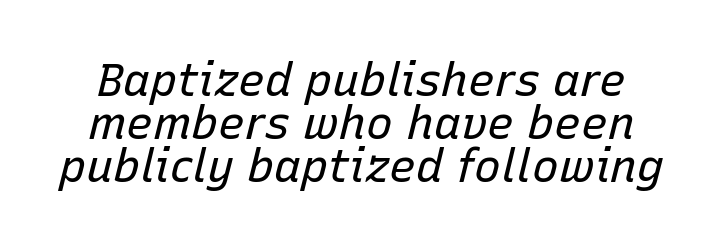
The image shows 45 px regular-weight type, italic (leaning right); set tight line spacing (0.96x), normal letter spacing, not underlined; low stroke contrast and a medium x-height.
